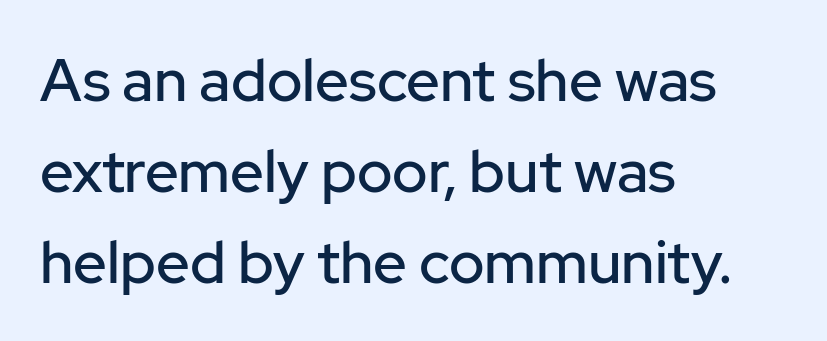
Q: Is the text italic (slanted)? A: No, it is upright.
Q: Is the typeface a serif or a sans-serif typeface? A: Sans-serif.
Q: Is the text underlined? A: No.
Q: How is the paragraph aligned? A: Left-aligned.
Q: Is the spacing between letters normal or unusually wide? A: Normal.
Q: Is the spacing between lines tight, normal or loose? A: Normal.
Q: Width (condensed, normal, or wide)? A: Normal.
Q: Stroke contrast? A: Low.
Q: x-height? A: Medium.
Q: Monospaced? A: No.
